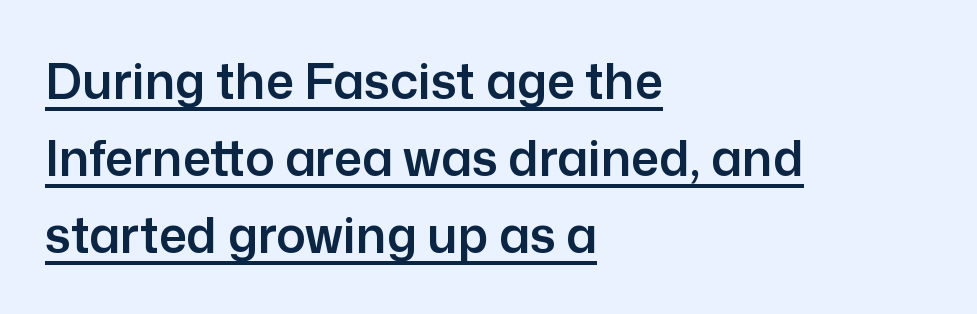
This rendering features underlined lettering. The font's upright variant was chosen for this text. Observe the absence of serifs on each vertical stroke in this sample. A typesetter would call this proportional, since set widths differ per character. The compositor pushed each line to the left boundary. Does the leading feel generous? No, just average.
